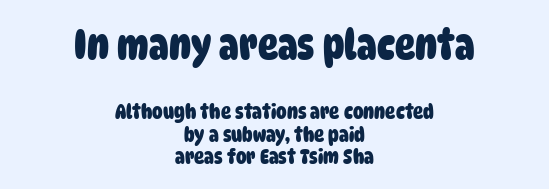
{"serif": "no", "bold": "yes", "weight": "heavy", "width": "condensed", "stroke_contrast": "low", "x_height": "large", "monospaced": "no", "underline": "no", "align": "center", "line_spacing": "tight", "line_spacing_ratio": 1.08, "letter_spacing": "normal", "letter_spacing_em": 0.0, "larger_block": "first", "size_ratio": 2.0, "glyph_px": 42}
